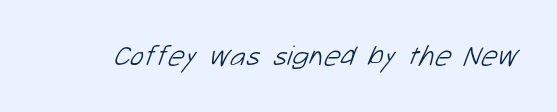
Q: Is the text bold? A: No.
Q: Is the typeface a serif or a sans-serif typeface? A: Sans-serif.
Q: Is the text underlined? A: No.
Q: Is the spacing between letters normal or unusually wide? A: Normal.
Q: Width (condensed, normal, or wide)? A: Normal.
Q: Stroke contrast? A: Low.
Q: x-height? A: Medium.
Q: Monospaced? A: No.
